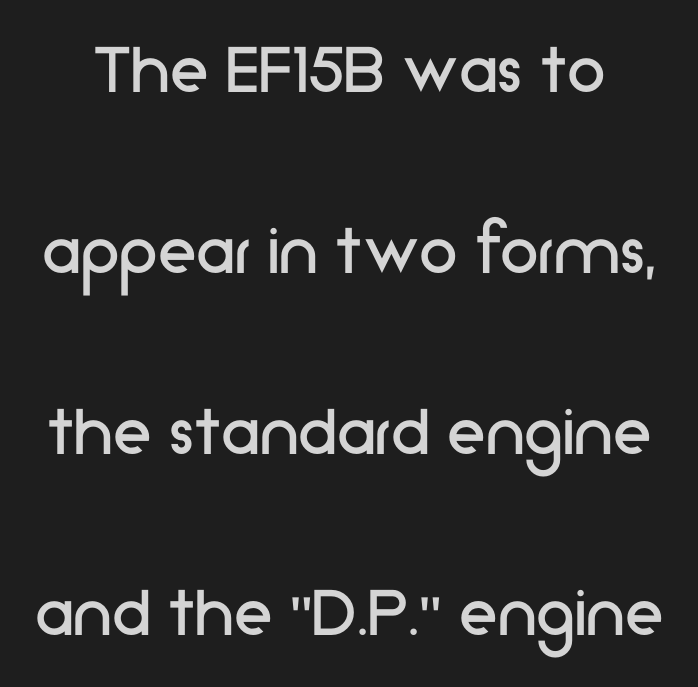
Q: Is the text bold? A: No.
Q: Is the text italic (slanted)? A: No, it is upright.
Q: Is the typeface a serif or a sans-serif typeface? A: Sans-serif.
Q: Is the text underlined? A: No.
Q: Is the spacing between letters normal or unusually wide? A: Normal.
Q: Is the spacing between lines tight, normal or loose? A: Loose.
Q: Width (condensed, normal, or wide)? A: Normal.
Q: Stroke contrast? A: Low.
Q: x-height? A: Medium.
Q: Monospaced? A: No.
